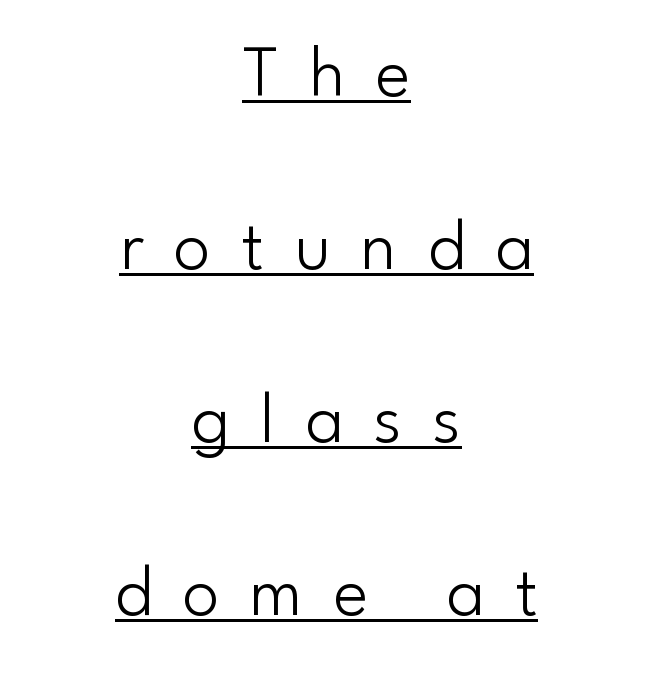
The image shows 73 px light sans-serif type, upright; set centered, loose line spacing (2.37x), unusually wide letter spacing (+0.42 em), underlined; low stroke contrast and a small x-height.
